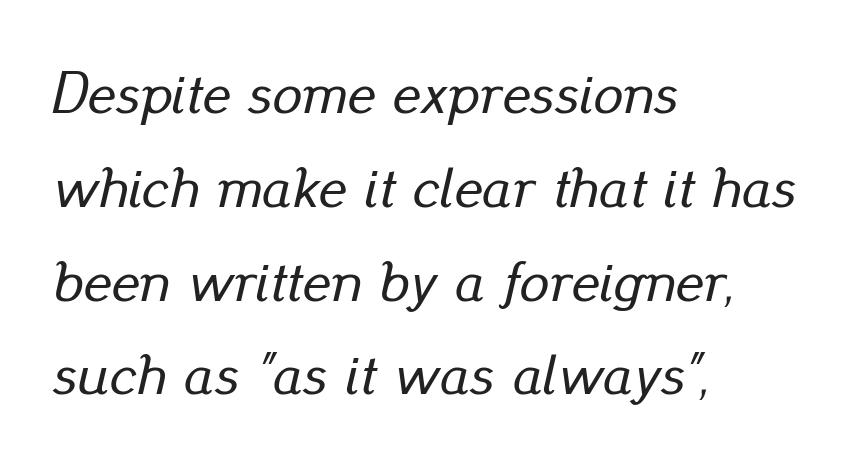
The specimen omits any rule beneath the text block's lines. Is the block centered? No — it sits flush against the left margin. These lines sit exactly where default settings would place them. This sample uses an oblique cut, with every glyph tilted off the vertical.
